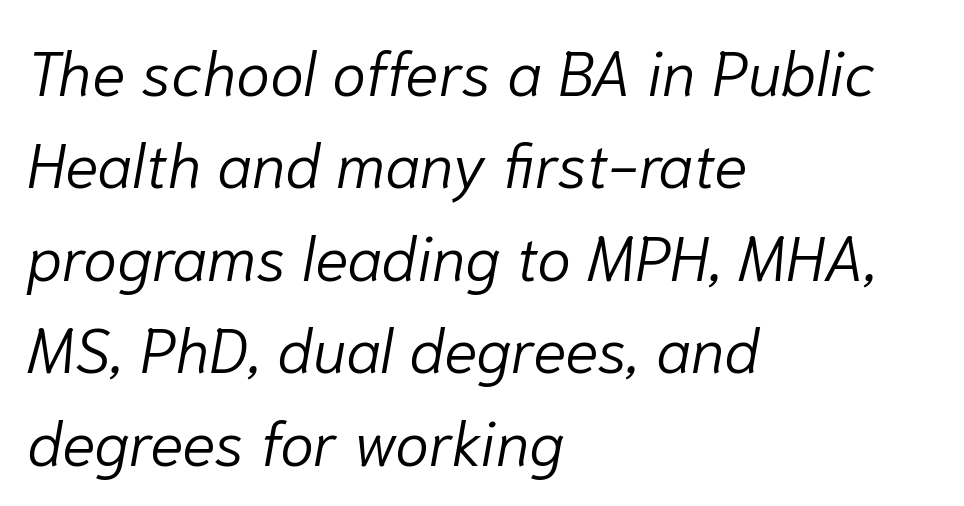
Q: Is the text bold? A: No.
Q: Is the text italic (slanted)? A: Yes, it leans right by about 10 degrees.
Q: Is the text underlined? A: No.
Q: How is the paragraph aligned? A: Left-aligned.
Q: Is the spacing between letters normal or unusually wide? A: Normal.
Q: Is the spacing between lines tight, normal or loose? A: Normal.
Q: Width (condensed, normal, or wide)? A: Normal.
Q: Stroke contrast? A: Low.
Q: x-height? A: Medium.
Q: Monospaced? A: No.
